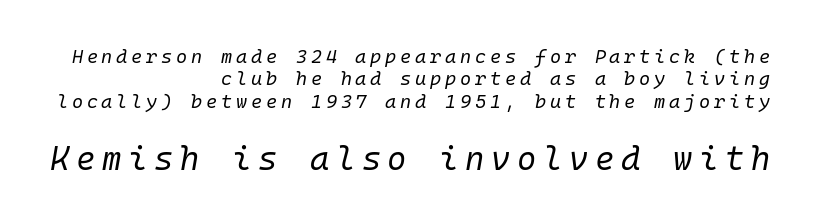
The image shows 33 px regular-weight type, italic (leaning right), monospaced; set right-aligned, line spacing 1.18x, unusually wide letter spacing (+0.2 em), not underlined; the second (bottom) block is 1.74x larger; low stroke contrast and a medium x-height.
